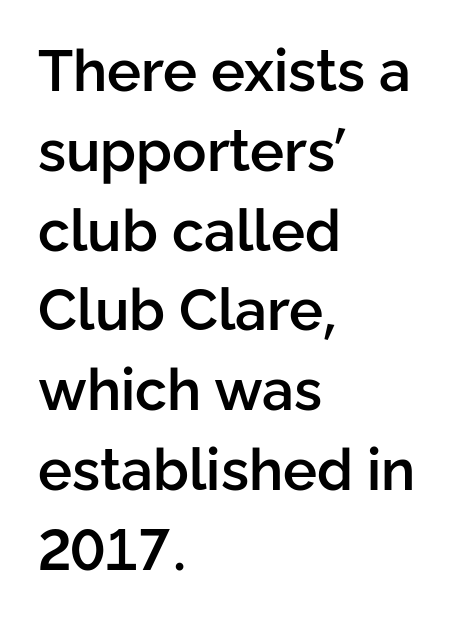
Q: Is the text bold? A: Semi-bold.
Q: Is the text italic (slanted)? A: No, it is upright.
Q: Is the typeface a serif or a sans-serif typeface? A: Sans-serif.
Q: Is the text underlined? A: No.
Q: How is the paragraph aligned? A: Left-aligned.
Q: Is the spacing between letters normal or unusually wide? A: Normal.
Q: Is the spacing between lines tight, normal or loose? A: Normal.
Q: Width (condensed, normal, or wide)? A: Normal.
Q: Stroke contrast? A: Low.
Q: x-height? A: Medium.
Q: Monospaced? A: No.
